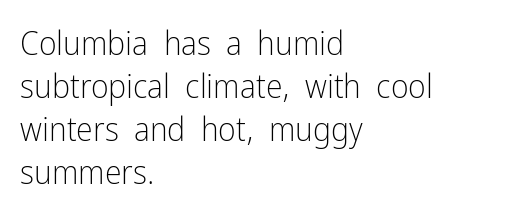
The image shows 34 px light, condensed sans-serif type, upright; set left-aligned, normal line spacing (1.26x), normal letter spacing, not underlined; low stroke contrast and a medium x-height.
